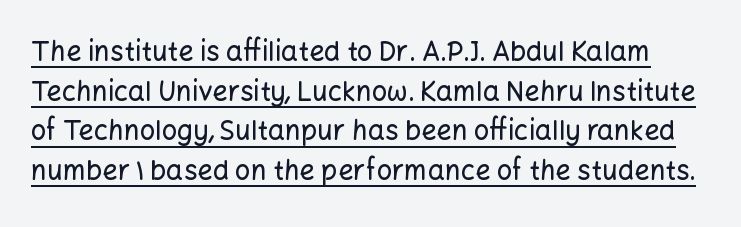
{"italic": "no", "underline": "yes", "line_spacing": "normal", "line_spacing_ratio": 1.47, "letter_spacing": "normal", "letter_spacing_em": 0.0, "glyph_px": 27}
